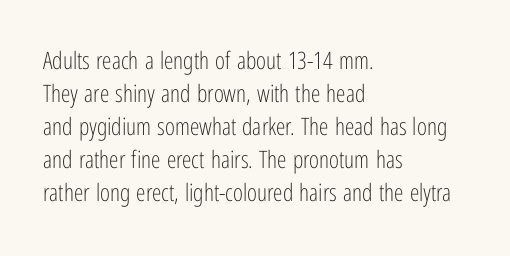
{"italic": "no", "bold": "no", "underline": "no", "align": "left", "line_spacing": "normal", "line_spacing_ratio": 1.38, "letter_spacing": "normal", "letter_spacing_em": 0.0, "glyph_px": 24}
